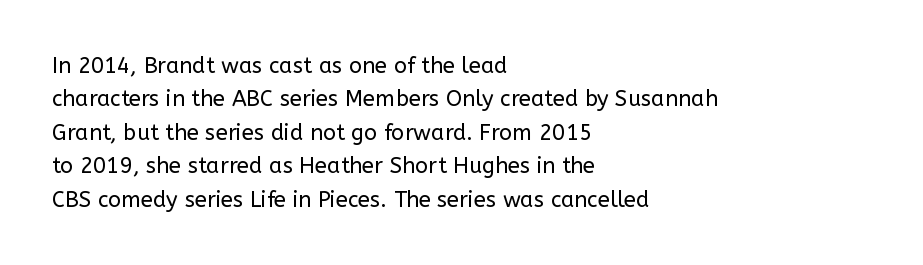
Q: Is the text bold? A: No.
Q: Is the text italic (slanted)? A: No, it is upright.
Q: Is the text underlined? A: No.
Q: How is the paragraph aligned? A: Left-aligned.
Q: Is the spacing between letters normal or unusually wide? A: Normal.
Q: Is the spacing between lines tight, normal or loose? A: Normal.
